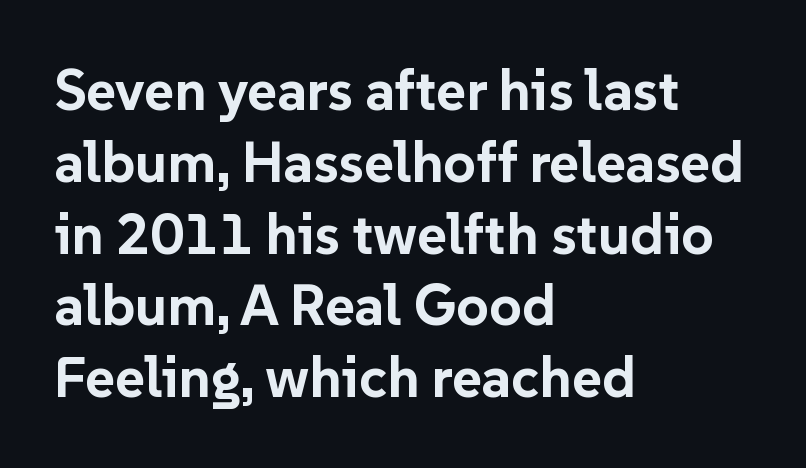
Q: Is the text bold? A: Yes.
Q: Is the text italic (slanted)? A: No, it is upright.
Q: Is the typeface a serif or a sans-serif typeface? A: Sans-serif.
Q: Is the text underlined? A: No.
Q: How is the paragraph aligned? A: Left-aligned.
Q: Is the spacing between letters normal or unusually wide? A: Normal.
Q: Is the spacing between lines tight, normal or loose? A: Normal.
Q: Width (condensed, normal, or wide)? A: Normal.
Q: Stroke contrast? A: Low.
Q: x-height? A: Medium.
Q: Monospaced? A: No.
